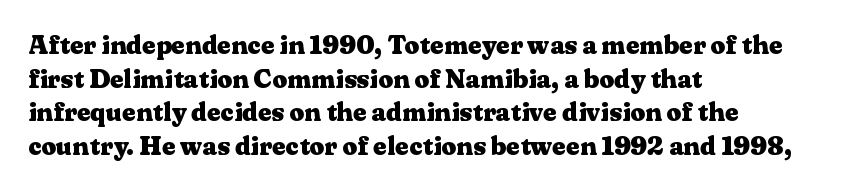
The image shows 26 px bold type, upright; set left-aligned, normal line spacing (1.29x), normal letter spacing, not underlined.
